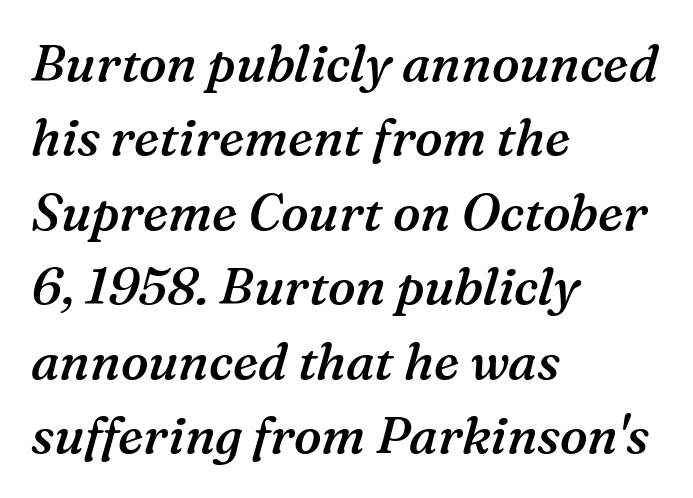
Q: Is the text bold? A: Semi-bold.
Q: Is the text italic (slanted)? A: Yes, it leans right by about 16 degrees.
Q: Is the typeface a serif or a sans-serif typeface? A: Serif.
Q: Is the text underlined? A: No.
Q: How is the paragraph aligned? A: Left-aligned.
Q: Is the spacing between letters normal or unusually wide? A: Normal.
Q: Is the spacing between lines tight, normal or loose? A: Normal.
Q: Width (condensed, normal, or wide)? A: Normal.
Q: Stroke contrast? A: Medium.
Q: x-height? A: Medium.
Q: Monospaced? A: No.
